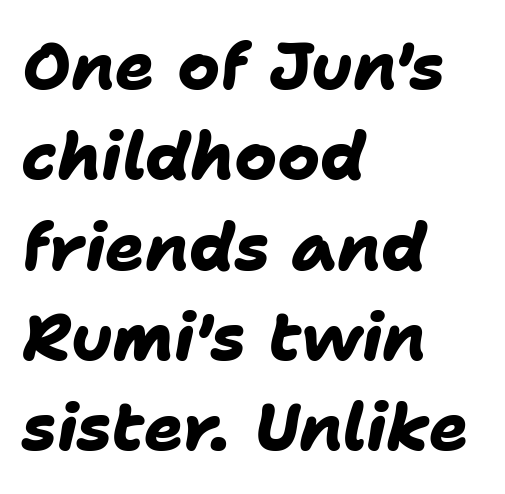
{"serif": "no", "bold": "yes", "weight": "heavy", "width": "normal", "stroke_contrast": "low", "x_height": "medium", "monospaced": "no", "underline": "no", "align": "left", "line_spacing": "normal", "line_spacing_ratio": 1.39, "letter_spacing": "normal", "letter_spacing_em": 0.0, "glyph_px": 65}
